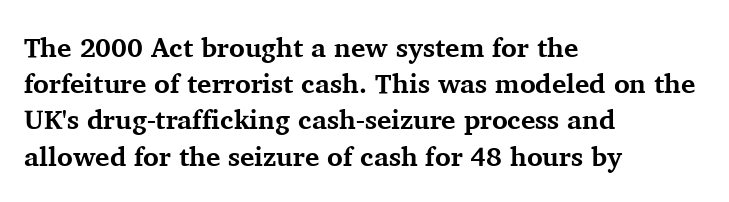
The image shows 27 px bold type, upright; set left-aligned, normal line spacing (1.34x), normal letter spacing, not underlined.
